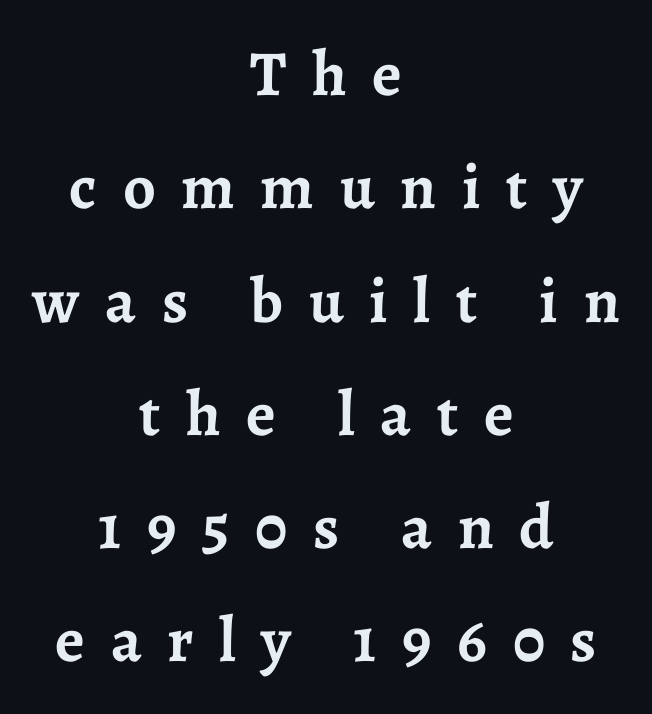
Q: Is the text bold? A: Yes.
Q: Is the text italic (slanted)? A: No, it is upright.
Q: Is the typeface a serif or a sans-serif typeface? A: Serif.
Q: Is the text underlined? A: No.
Q: How is the paragraph aligned? A: Centered.
Q: Is the spacing between letters normal or unusually wide? A: Unusually wide.
Q: Width (condensed, normal, or wide)? A: Normal.
Q: Stroke contrast? A: Low.
Q: x-height? A: Medium.
Q: Monospaced? A: No.
